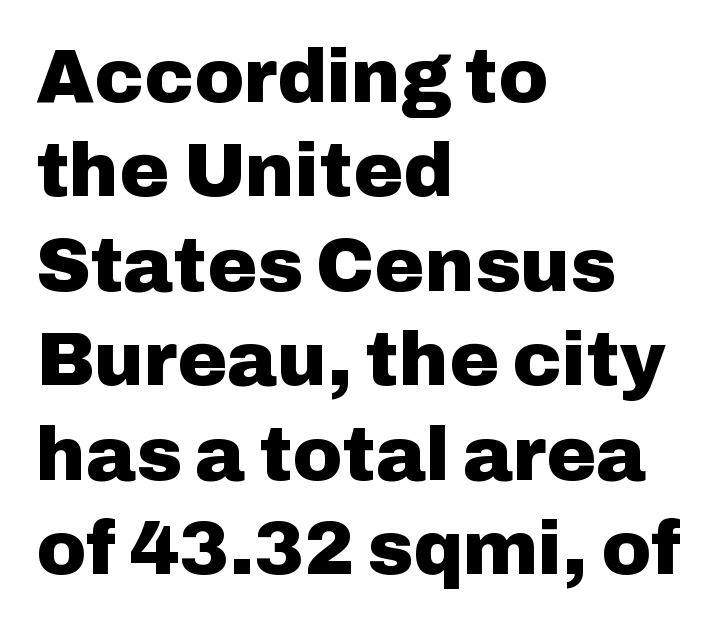
The image shows 75 px heavy sans-serif type, upright; set left-aligned, normal line spacing (1.26x), normal letter spacing, not underlined; low stroke contrast and a medium x-height.
